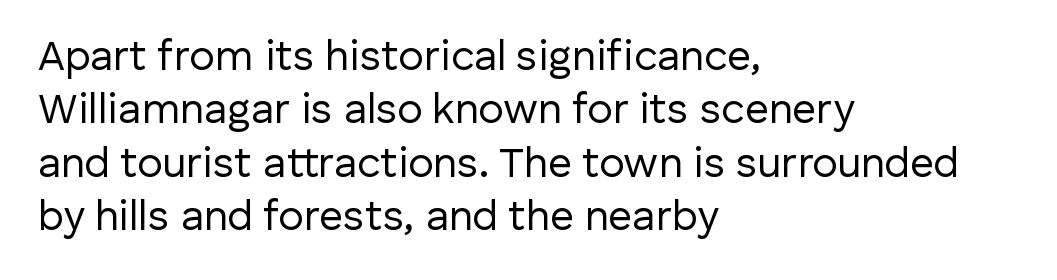
{"serif": "no", "italic": "no", "bold": "no", "weight": "regular", "width": "normal", "stroke_contrast": "low", "x_height": "medium", "monospaced": "no", "underline": "no", "align": "left", "line_spacing": "normal", "line_spacing_ratio": 1.27, "letter_spacing": "normal", "letter_spacing_em": 0.0, "glyph_px": 42}
